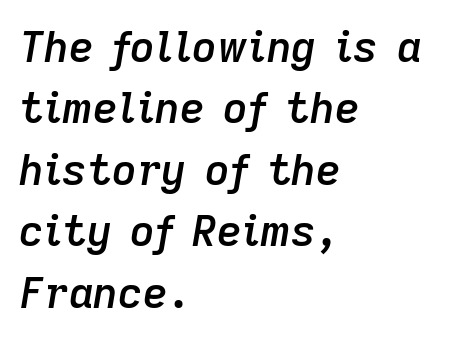
{"italic": "yes", "lean": "right", "slant_degrees": 9, "bold": "semi", "weight": "semibold", "width": "normal", "stroke_contrast": "low", "x_height": "medium", "monospaced": "no", "underline": "no", "align": "left", "line_spacing": "normal", "line_spacing_ratio": 1.43, "letter_spacing": "normal", "letter_spacing_em": 0.0, "glyph_px": 43}
